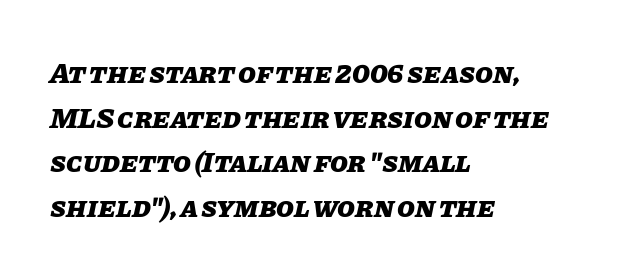
Q: Is the text bold? A: Yes.
Q: Is the text italic (slanted)? A: Yes, it leans right by about 11 degrees.
Q: Is the text underlined? A: No.
Q: How is the paragraph aligned? A: Left-aligned.
Q: Is the spacing between letters normal or unusually wide? A: Normal.
Q: Is the spacing between lines tight, normal or loose? A: Normal.
Q: Width (condensed, normal, or wide)? A: Normal.
Q: Stroke contrast? A: Low.
Q: x-height? A: Large.
Q: Monospaced? A: No.
